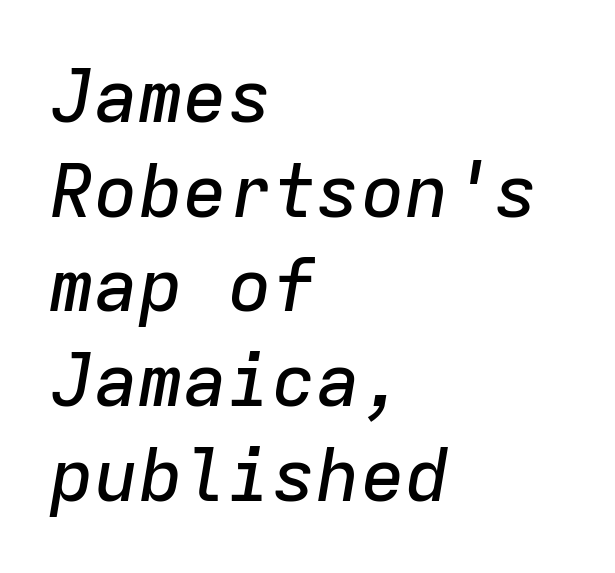
{"italic": "yes", "lean": "right", "slant_degrees": 9, "width": "normal", "stroke_contrast": "low", "x_height": "medium", "monospaced": "yes", "underline": "no", "align": "left", "line_spacing": "normal", "line_spacing_ratio": 1.28, "letter_spacing": "normal", "letter_spacing_em": 0.0, "glyph_px": 74}
